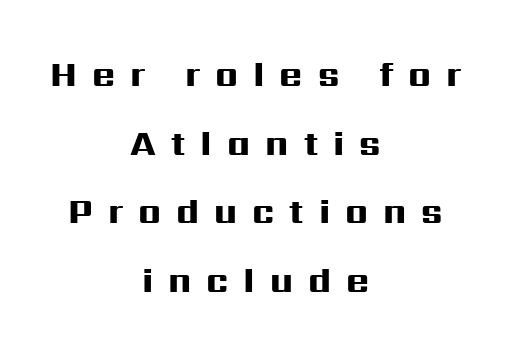
The passage shown has open, widely tracked lettering throughout. Descenders hang freely into open space. Unlike a traditional serif, this face leaves its strokes unadorned. You could not count columns in this text — the font is proportionally spaced.
